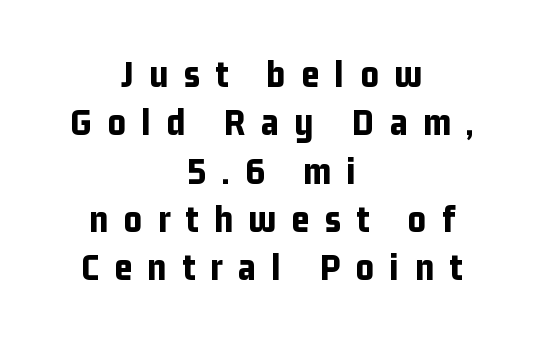
The image shows 39 px bold, condensed sans-serif type, upright; set centered, line spacing 1.24x, unusually wide letter spacing (+0.4 em), not underlined; low stroke contrast and a medium x-height.
